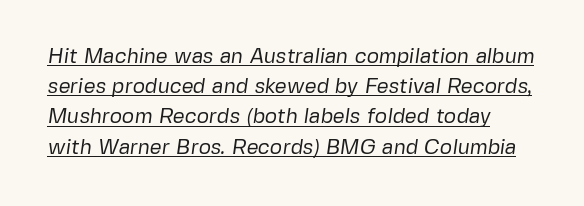
The image shows 21 px text type; set normal line spacing (1.44x), normal letter spacing, underlined.
